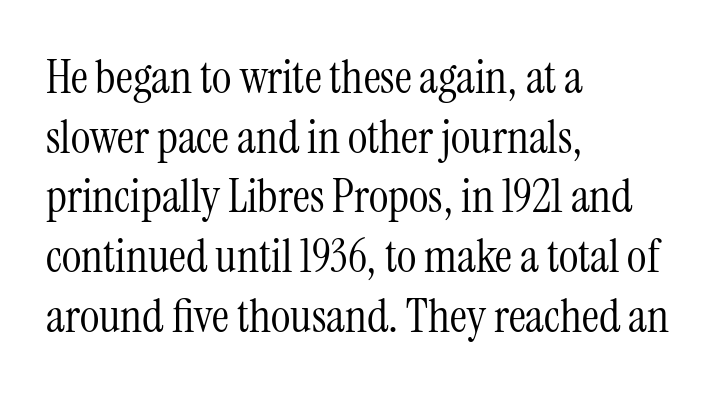
Q: Is the text bold? A: No.
Q: Is the text italic (slanted)? A: No, it is upright.
Q: Is the typeface a serif or a sans-serif typeface? A: Serif.
Q: Is the text underlined? A: No.
Q: How is the paragraph aligned? A: Left-aligned.
Q: Is the spacing between letters normal or unusually wide? A: Normal.
Q: Is the spacing between lines tight, normal or loose? A: Normal.
Q: Width (condensed, normal, or wide)? A: Condensed.
Q: Stroke contrast? A: Medium.
Q: x-height? A: Medium.
Q: Monospaced? A: No.
